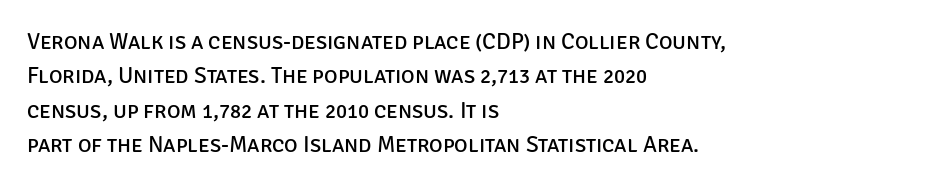
The image shows 23 px text type, upright; set left-aligned, normal line spacing (1.49x), normal letter spacing, not underlined.
